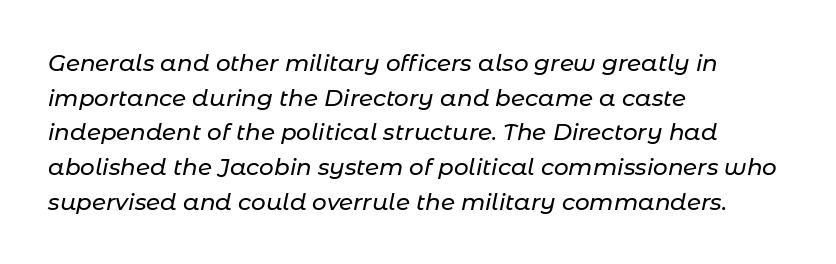
{"italic": "yes", "lean": "right", "slant_degrees": 11, "underline": "no", "align": "left", "line_spacing": "normal", "line_spacing_ratio": 1.51, "letter_spacing": "normal", "letter_spacing_em": 0.0, "glyph_px": 23}
